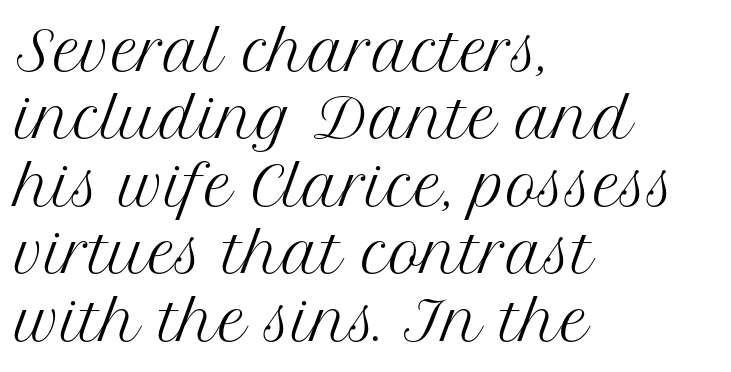
{"serif": "yes", "bold": "no", "weight": "regular", "width": "normal", "stroke_contrast": "medium", "x_height": "medium", "monospaced": "no", "underline": "no", "align": "left", "line_spacing": "normal", "line_spacing_ratio": 1.25, "letter_spacing": "normal", "letter_spacing_em": 0.0, "glyph_px": 54}
